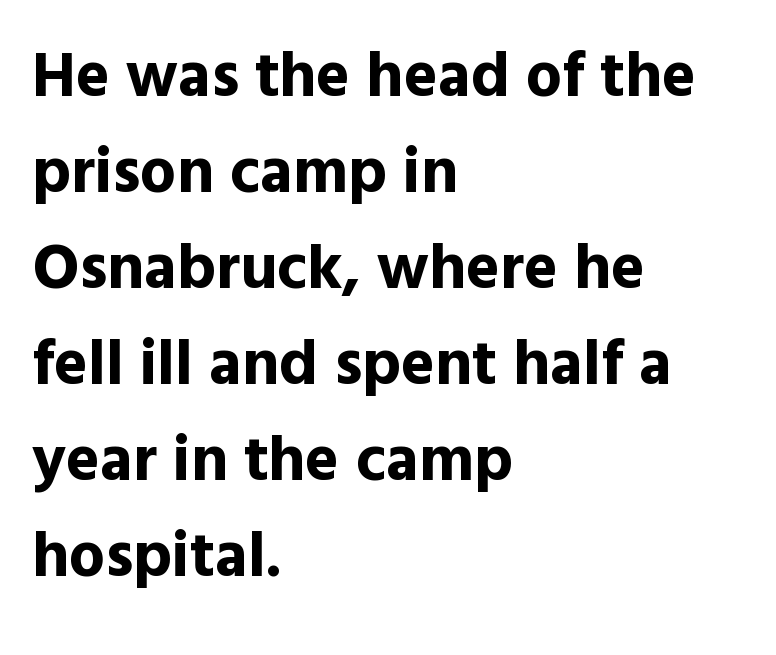
Q: Is the text bold? A: Yes.
Q: Is the text italic (slanted)? A: No, it is upright.
Q: Is the typeface a serif or a sans-serif typeface? A: Sans-serif.
Q: Is the text underlined? A: No.
Q: How is the paragraph aligned? A: Left-aligned.
Q: Is the spacing between letters normal or unusually wide? A: Normal.
Q: Is the spacing between lines tight, normal or loose? A: Normal.
Q: Width (condensed, normal, or wide)? A: Normal.
Q: x-height? A: Medium.
Q: Monospaced? A: No.
